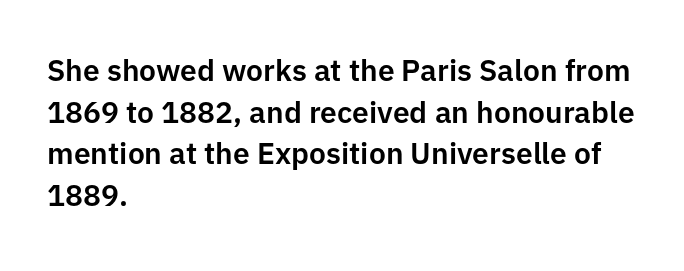
Q: Is the text italic (slanted)? A: No, it is upright.
Q: Is the typeface a serif or a sans-serif typeface? A: Sans-serif.
Q: Is the text underlined? A: No.
Q: How is the paragraph aligned? A: Left-aligned.
Q: Is the spacing between letters normal or unusually wide? A: Normal.
Q: Is the spacing between lines tight, normal or loose? A: Normal.
Q: Width (condensed, normal, or wide)? A: Normal.
Q: Stroke contrast? A: Low.
Q: x-height? A: Medium.
Q: Monospaced? A: No.
